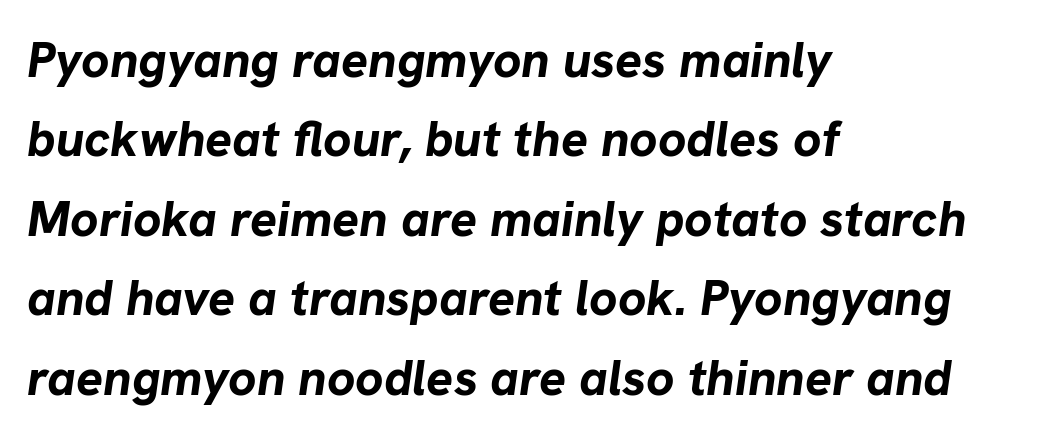
{"italic": "yes", "lean": "right", "slant_degrees": 8, "bold": "yes", "weight": "bold", "width": "normal", "stroke_contrast": "low", "x_height": "medium", "monospaced": "no", "underline": "no", "align": "left", "line_spacing": "normal", "line_spacing_ratio": 1.59, "letter_spacing": "normal", "letter_spacing_em": 0.0, "glyph_px": 50}
